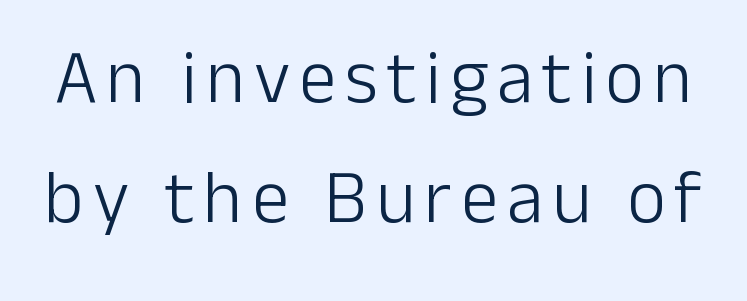
Q: Is the text bold? A: No.
Q: Is the text italic (slanted)? A: No, it is upright.
Q: Is the typeface a serif or a sans-serif typeface? A: Sans-serif.
Q: Is the text underlined? A: No.
Q: Is the spacing between lines tight, normal or loose? A: Normal.
Q: Width (condensed, normal, or wide)? A: Normal.
Q: Stroke contrast? A: Low.
Q: x-height? A: Medium.
Q: Monospaced? A: No.
